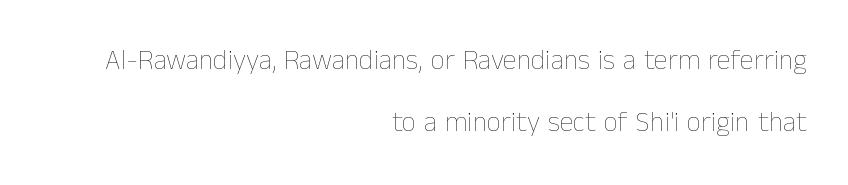
Between one letter and the next there's only the usual sliver of space. Weight: regular or lighter. A typesetter would call this proportional, since set widths differ per character. Vertical strokes here are truly vertical. Decoration check: the copy has no underline.
